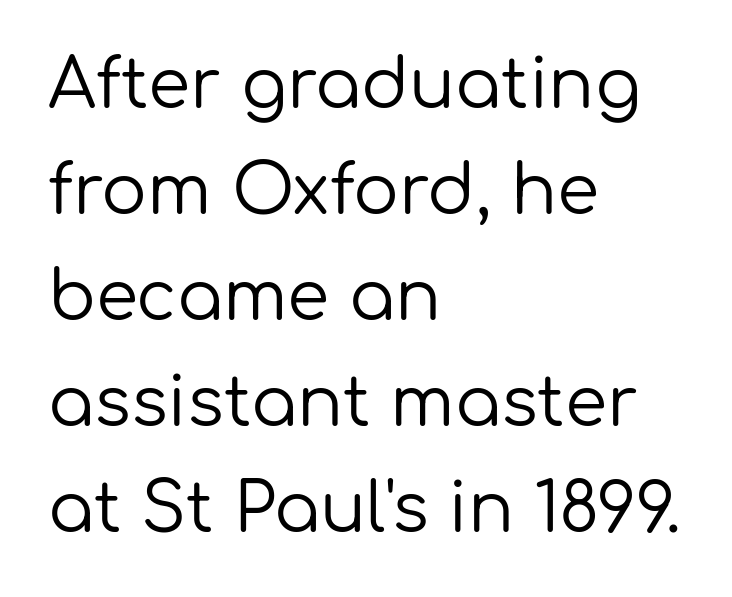
The tracking reads as untouched default to a designer's eye. Do the characters align in a grid? No, the font is proportional. Notice how the stems are strictly vertical — no italics here. Ink coverage per letter is moderate at most.
